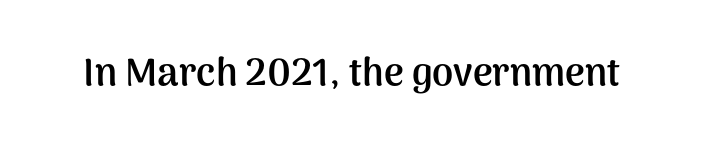
Q: Is the text bold? A: Yes.
Q: Is the text italic (slanted)? A: No, it is upright.
Q: Is the typeface a serif or a sans-serif typeface? A: Sans-serif.
Q: Is the text underlined? A: No.
Q: Is the spacing between letters normal or unusually wide? A: Normal.
Q: Width (condensed, normal, or wide)? A: Normal.
Q: Stroke contrast? A: Medium.
Q: x-height? A: Medium.
Q: Monospaced? A: No.
